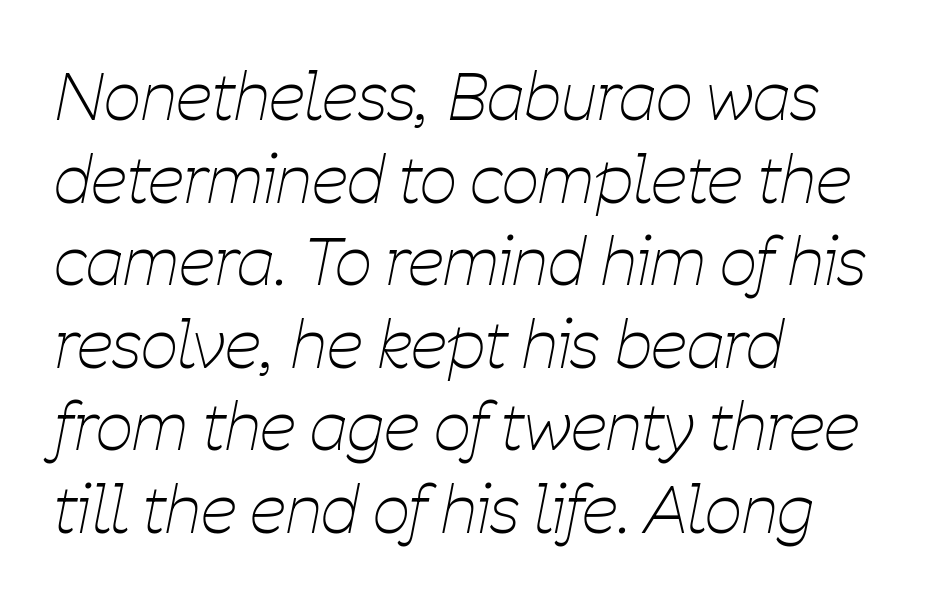
Q: Is the text bold? A: No.
Q: Is the text italic (slanted)? A: Yes, it leans right by about 11 degrees.
Q: Is the text underlined? A: No.
Q: How is the paragraph aligned? A: Left-aligned.
Q: Is the spacing between letters normal or unusually wide? A: Normal.
Q: Is the spacing between lines tight, normal or loose? A: Normal.
Q: Width (condensed, normal, or wide)? A: Condensed.
Q: Stroke contrast? A: Low.
Q: x-height? A: Medium.
Q: Monospaced? A: No.
